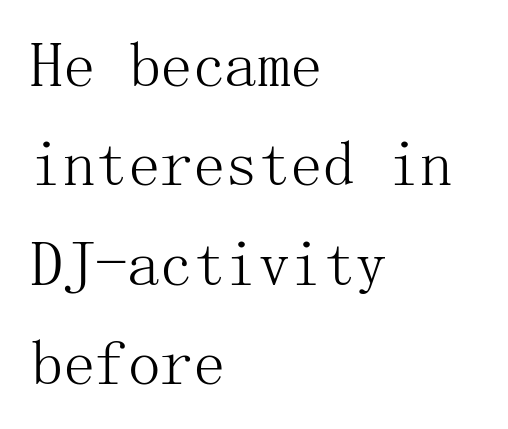
{"serif": "yes", "italic": "no", "bold": "no", "weight": "light", "width": "normal", "stroke_contrast": "medium", "x_height": "medium", "underline": "no", "align": "left", "line_spacing": "normal", "line_spacing_ratio": 1.53, "letter_spacing": "normal", "letter_spacing_em": 0.0, "glyph_px": 65}
